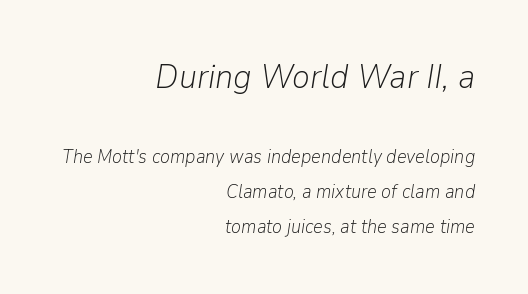
{"italic": "yes", "lean": "right", "slant_degrees": 9, "bold": "no", "weight": "light", "width": "normal", "stroke_contrast": "low", "x_height": "medium", "monospaced": "no", "underline": "no", "align": "right", "line_spacing_ratio": 1.85, "letter_spacing": "normal", "letter_spacing_em": 0.0, "larger_block": "first", "size_ratio": 1.79, "glyph_px": 34}
